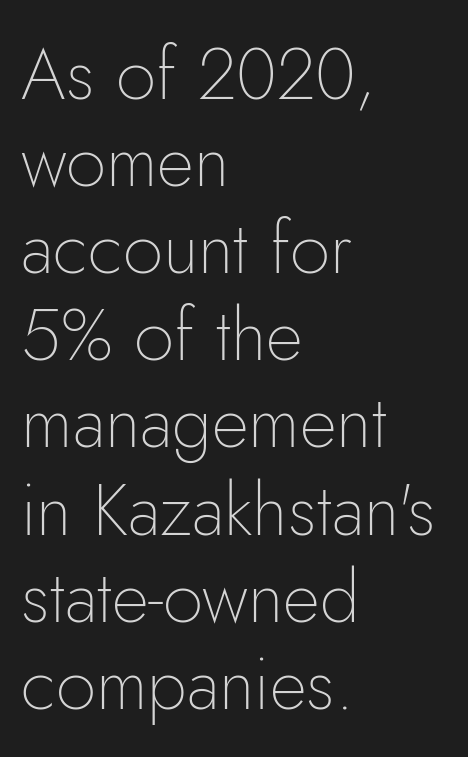
The image shows 72 px thin sans-serif type, upright; set left-aligned, line spacing 1.21x, normal letter spacing, not underlined; low stroke contrast and a small x-height.
